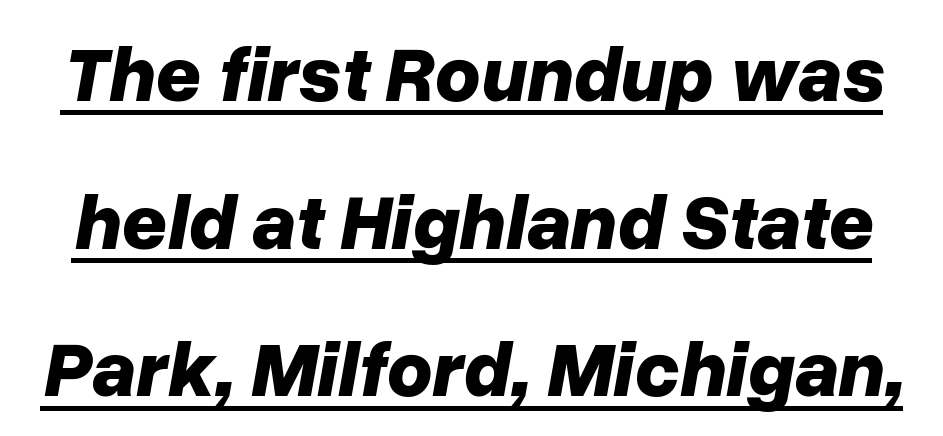
The image shows 79 px bold type, italic (leaning right); set line spacing 1.87x, normal letter spacing, underlined; low stroke contrast and a medium x-height.
